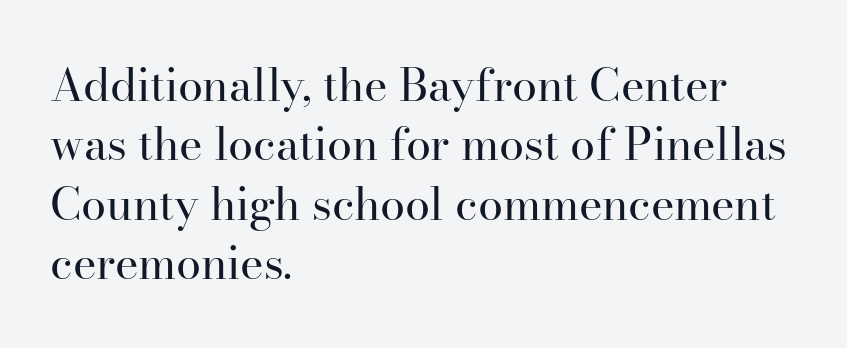
{"serif": "yes", "italic": "no", "bold": "no", "weight": "regular", "width": "normal", "stroke_contrast": "high", "x_height": "small", "monospaced": "no", "underline": "no", "align": "left", "line_spacing": "normal", "line_spacing_ratio": 1.32, "letter_spacing": "normal", "letter_spacing_em": 0.0, "glyph_px": 45}
